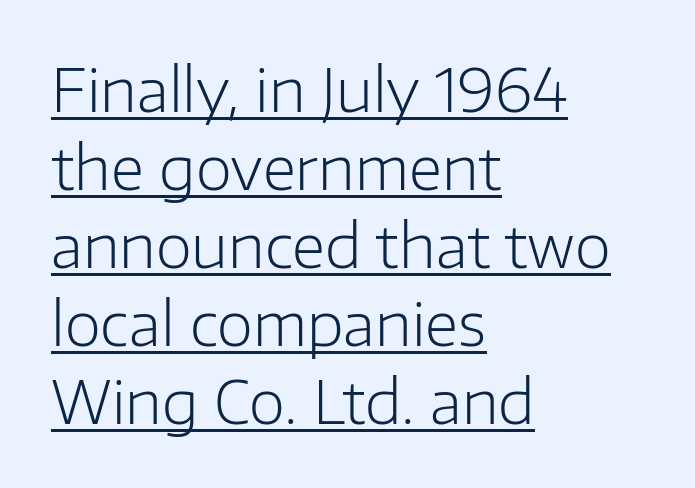
Q: Is the text bold? A: No.
Q: Is the text italic (slanted)? A: No, it is upright.
Q: Is the typeface a serif or a sans-serif typeface? A: Sans-serif.
Q: Is the text underlined? A: Yes.
Q: How is the paragraph aligned? A: Left-aligned.
Q: Is the spacing between letters normal or unusually wide? A: Normal.
Q: Is the spacing between lines tight, normal or loose? A: Normal.
Q: Width (condensed, normal, or wide)? A: Normal.
Q: Stroke contrast? A: Low.
Q: x-height? A: Medium.
Q: Monospaced? A: No.
